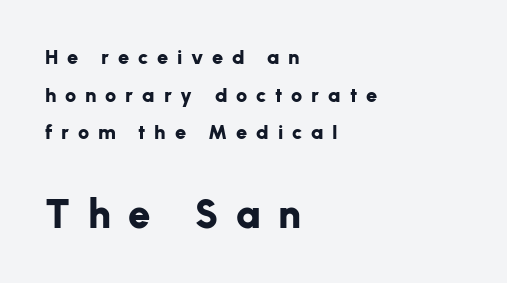
{"serif": "no", "italic": "no", "bold": "yes", "weight": "bold", "width": "normal", "stroke_contrast": "low", "x_height": "medium", "monospaced": "no", "underline": "no", "align": "left", "line_spacing_ratio": 1.88, "letter_spacing": "wide", "letter_spacing_em": 0.44, "larger_block": "second", "size_ratio": 2.0, "glyph_px": 40}
